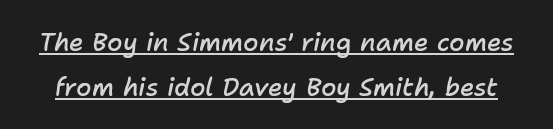
{"italic": "yes", "lean": "right", "slant_degrees": 11, "bold": "semi", "underline": "yes", "line_spacing_ratio": 1.8, "letter_spacing": "normal", "letter_spacing_em": 0.0, "glyph_px": 25}
